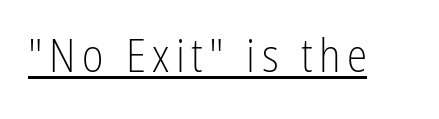
{"serif": "no", "italic": "no", "bold": "no", "weight": "light", "width": "condensed", "stroke_contrast": "low", "x_height": "medium", "monospaced": "no", "underline": "yes", "glyph_px": 46}
